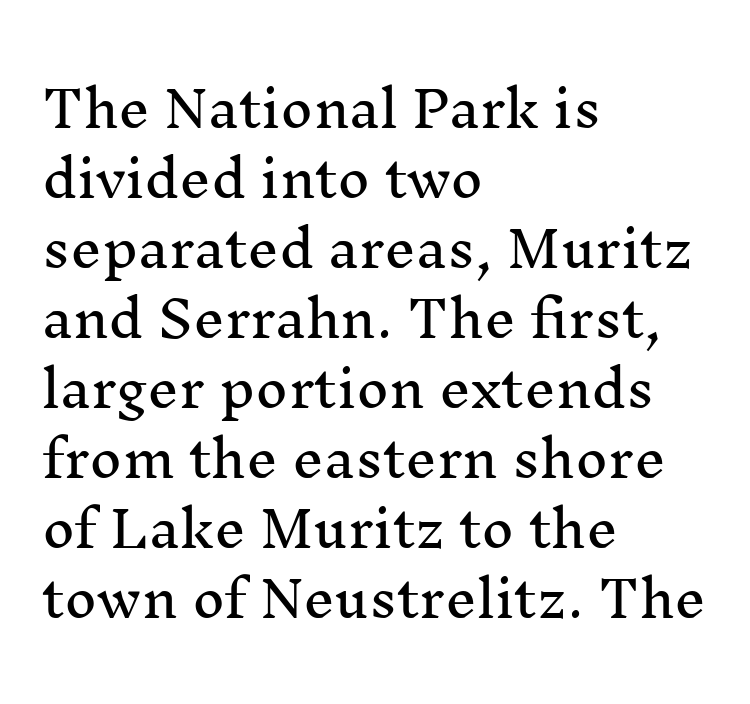
Q: Is the text italic (slanted)? A: No, it is upright.
Q: Is the typeface a serif or a sans-serif typeface? A: Serif.
Q: Is the text underlined? A: No.
Q: How is the paragraph aligned? A: Left-aligned.
Q: Is the spacing between letters normal or unusually wide? A: Normal.
Q: Is the spacing between lines tight, normal or loose? A: Normal.
Q: Width (condensed, normal, or wide)? A: Normal.
Q: Stroke contrast? A: Medium.
Q: x-height? A: Medium.
Q: Monospaced? A: No.
